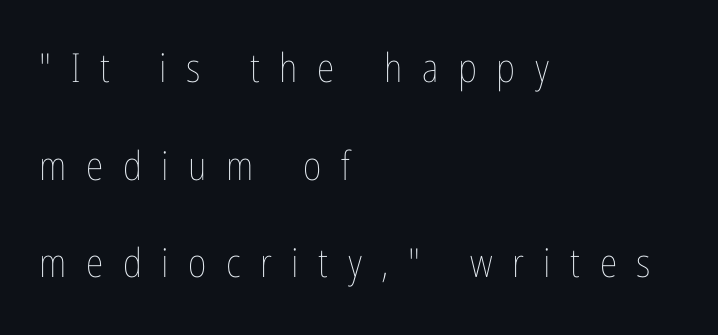
The image shows 40 px thin, condensed type, upright; set left-aligned, loose line spacing (2.44x), unusually wide letter spacing (+0.49 em), not underlined; low stroke contrast and a medium x-height.
